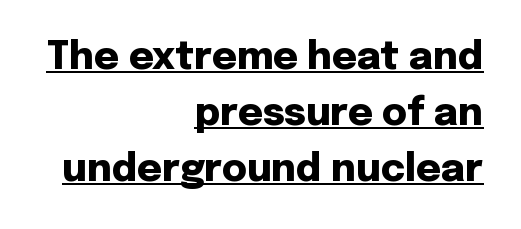
Q: Is the text bold? A: Yes.
Q: Is the text italic (slanted)? A: No, it is upright.
Q: Is the typeface a serif or a sans-serif typeface? A: Sans-serif.
Q: Is the text underlined? A: Yes.
Q: How is the paragraph aligned? A: Right-aligned.
Q: Is the spacing between letters normal or unusually wide? A: Normal.
Q: Is the spacing between lines tight, normal or loose? A: Normal.
Q: Width (condensed, normal, or wide)? A: Normal.
Q: Stroke contrast? A: Low.
Q: x-height? A: Medium.
Q: Monospaced? A: No.
